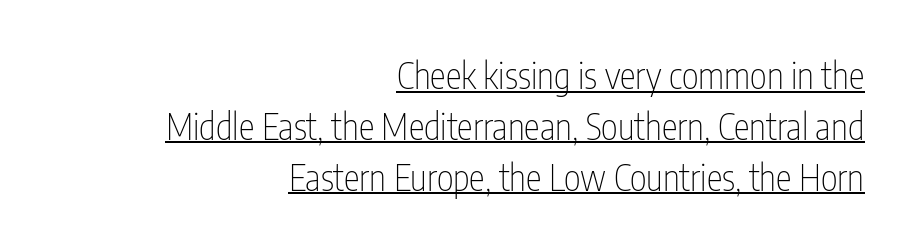
{"serif": "no", "italic": "no", "bold": "no", "weight": "thin", "width": "condensed", "stroke_contrast": "low", "x_height": "medium", "monospaced": "no", "underline": "yes", "align": "right", "line_spacing": "normal", "line_spacing_ratio": 1.41, "letter_spacing": "normal", "letter_spacing_em": 0.0, "glyph_px": 36}
